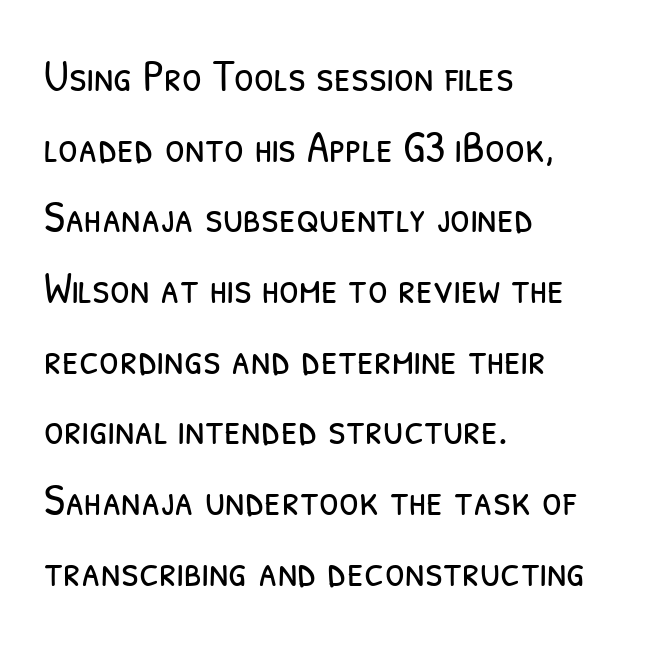
Compared with typical paragraphs, the rows here are spaced about the same. The cut favours lightness, reaching ordinary text weight at its darkest. Honestly, the letter spacing is just normal — you wouldn't notice it. Teacher's note: observe the even left margin — that is flush-left alignment. Regarding serifs, this sample does without them.
